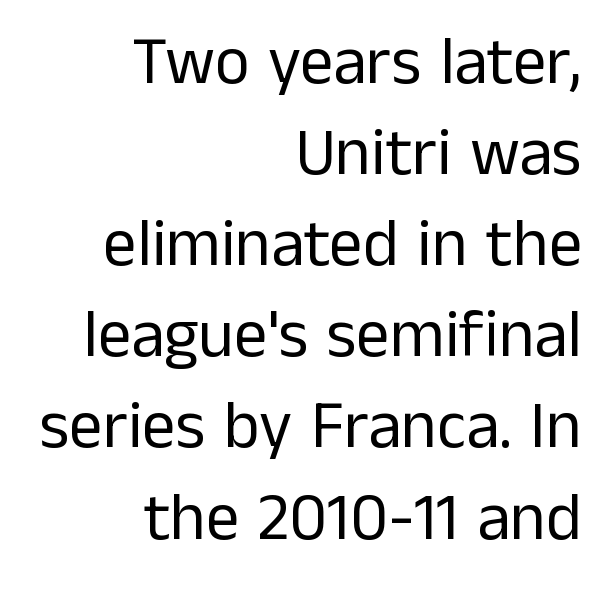
Grotesque or geometric, the face here clearly has no serifs. Descender tails drop into unmarked territory. Inter-character spacing is left at the font's built-in metrics. Compared with typical paragraphs, the rows here are spaced about the same.
